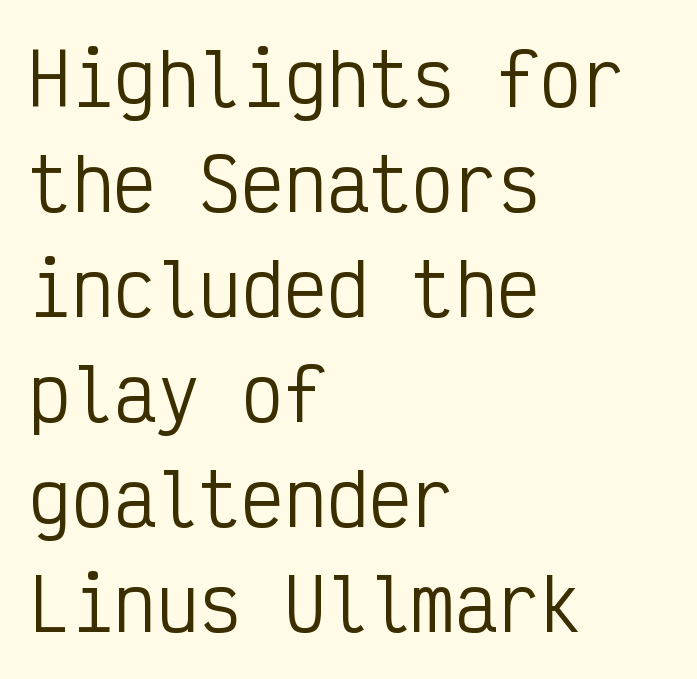
Compared with a centered layout, this one pins lines to the left instead. The letters sit at their default tracking, neither squeezed nor spread. This sample has the even, mechanical cadence of fixed-width lettering. A typesetter would label this face a sans. Check under the words: just untouched page. The designer left line spacing at the default.
